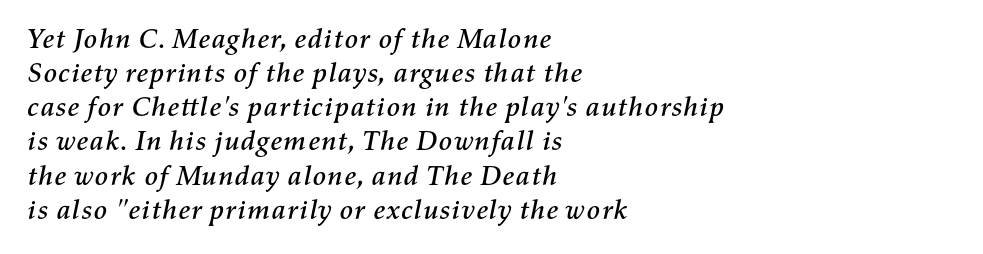
Glance below the letters and you will spot only blank space. Layout note: lines flush left. Every character sits at an angle, as italics do. The passage shown is typed in a proportional face where columns would drift. The type is set solid horizontally, with unmodified tracking.
